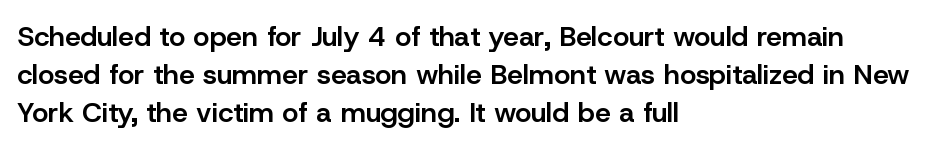
The image shows 28 px semibold sans-serif type, upright; set left-aligned, normal line spacing (1.36x), normal letter spacing, not underlined; low stroke contrast and a medium x-height.
